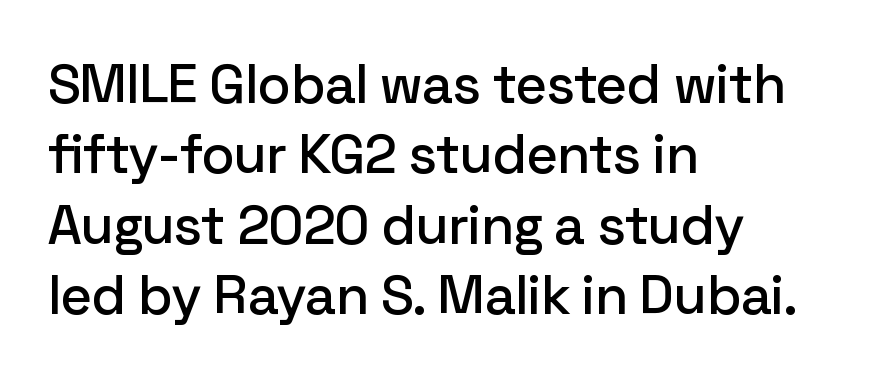
Casual observation: everything's shoved over to the left. Does the type have serifs? No, each stem ends abruptly. The baseline area is clear. Compared with typical body copy, the letter spacing here is the same. You could not count columns in this text — the font is proportionally spaced. Line spacing here is normal.
